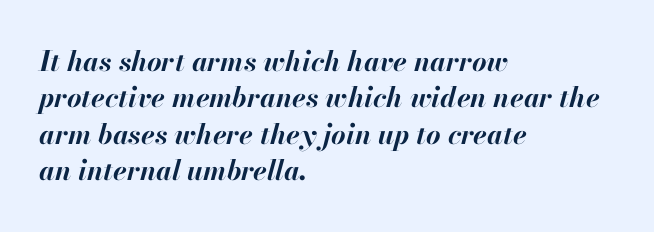
The lines are quadded left. The rendering uses a bold face; every stroke is thick and dark. The space directly below the letters is spotless. Looks like regular typesetting: each glyph gets only the width it needs.
